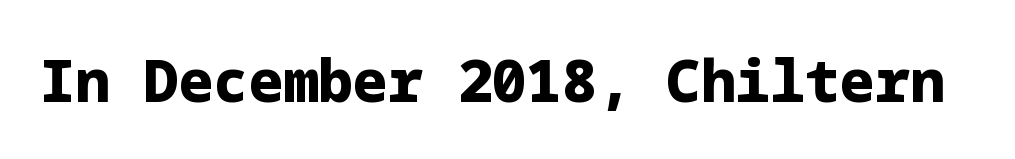
Descender tails drop into unmarked territory. Italic: no, the glyphs are upright roman. Grotesque or geometric, the face here clearly has no serifs. In terms of letterspacing, this is plain default setting. Each glyph is drawn with heavy, bold strokes.
